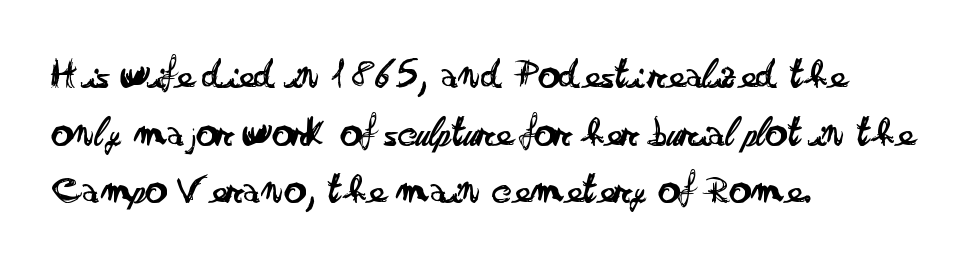
{"serif": "no", "italic": "no", "bold": "no", "weight": "regular", "width": "wide", "stroke_contrast": "low", "x_height": "small", "monospaced": "no", "underline": "no", "align": "left", "line_spacing": "normal", "line_spacing_ratio": 1.34, "letter_spacing": "normal", "letter_spacing_em": 0.0, "glyph_px": 43}
